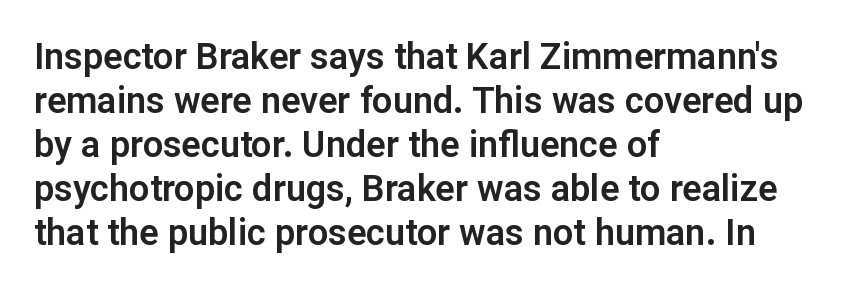
{"serif": "no", "italic": "no", "width": "normal", "stroke_contrast": "low", "x_height": "medium", "monospaced": "no", "underline": "no", "align": "left", "line_spacing_ratio": 1.22, "letter_spacing": "normal", "letter_spacing_em": 0.0, "glyph_px": 36}
